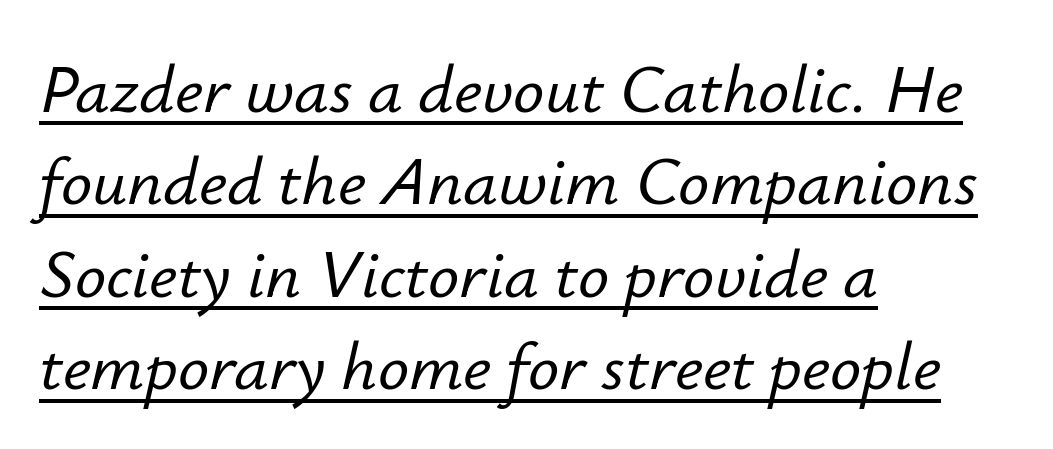
Glance below the letters and you will spot a drawn line. The lines in this sample share a left origin and differ only in where they stop. The passage shown stacks its lines at a standard gap. Style check: oblique.
